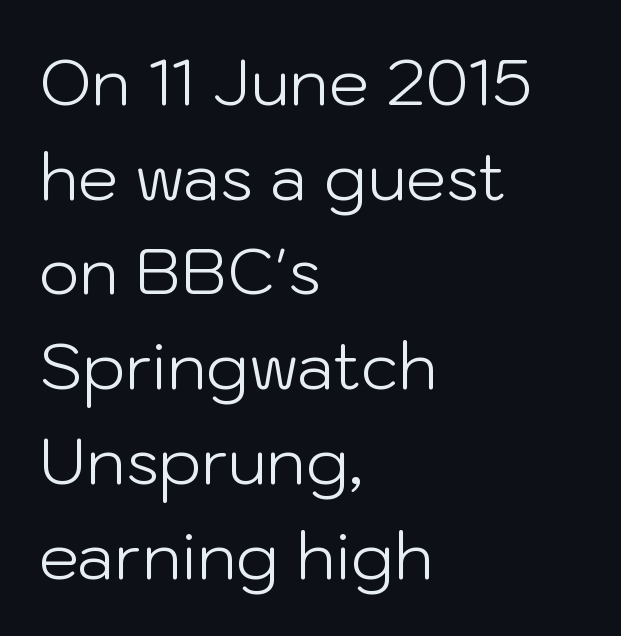
The image shows 64 px light sans-serif type, upright; set left-aligned, normal line spacing (1.48x), normal letter spacing, not underlined; low stroke contrast and a medium x-height.
